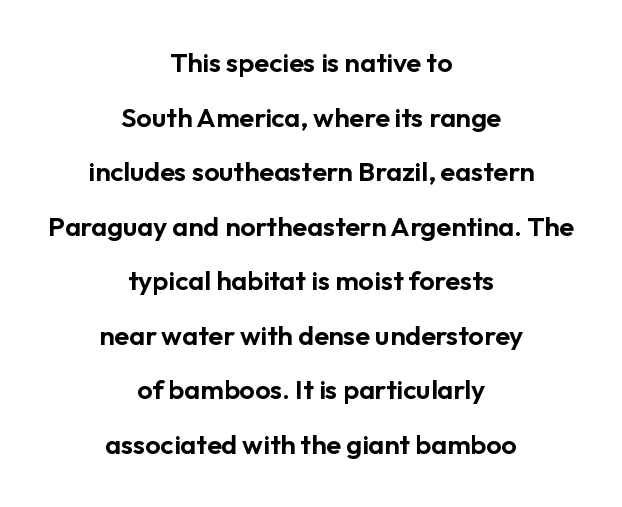
The line-height multiplier appears high, well above default. This sample is center-justified, so both line endings float freely. The gap between lines stays unmarked. Each word holds together tightly as a unit, with standard inter-letter gaps. In terms of posture, this sample is upright.
